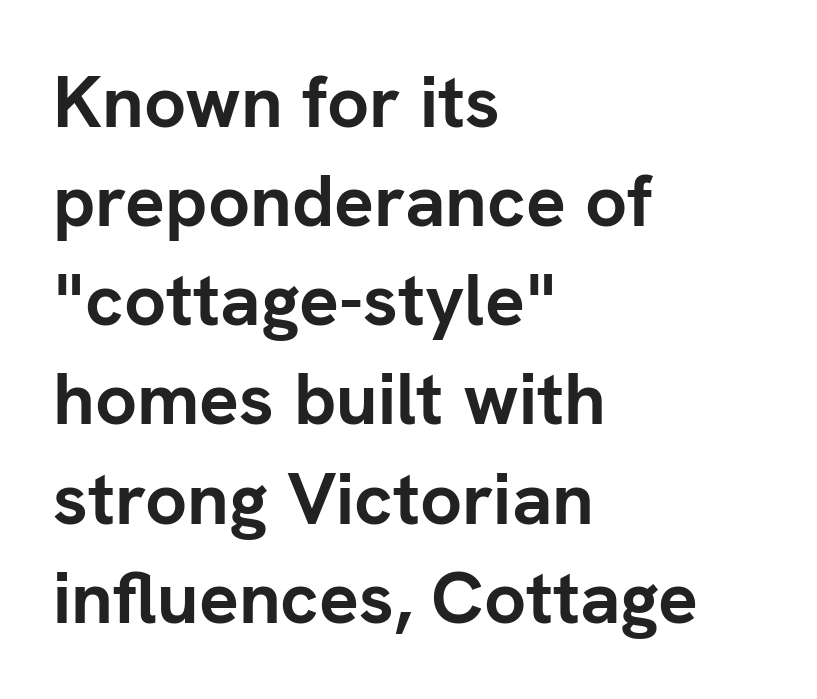
{"serif": "no", "italic": "no", "bold": "yes", "weight": "semibold", "width": "normal", "stroke_contrast": "low", "x_height": "medium", "monospaced": "no", "underline": "no", "align": "left", "line_spacing": "normal", "line_spacing_ratio": 1.34, "letter_spacing": "normal", "letter_spacing_em": 0.0, "glyph_px": 74}
